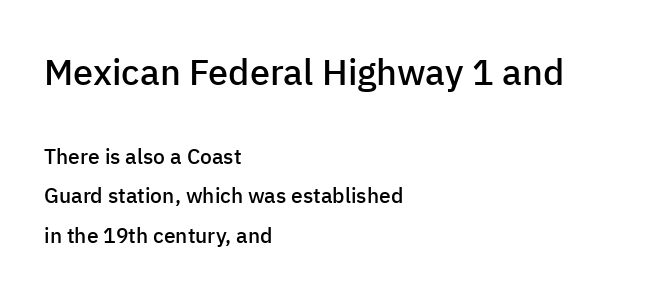
Q: Is the text bold? A: Semi-bold.
Q: Is the text italic (slanted)? A: No, it is upright.
Q: Is the typeface a serif or a sans-serif typeface? A: Sans-serif.
Q: Is the text underlined? A: No.
Q: How is the paragraph aligned? A: Left-aligned.
Q: Is the spacing between letters normal or unusually wide? A: Normal.
Q: Which block of text is set in a larger size, the first (top) or the second (bottom)? A: The first (top) one.
Q: Width (condensed, normal, or wide)? A: Normal.
Q: Stroke contrast? A: Low.
Q: x-height? A: Medium.
Q: Monospaced? A: No.
